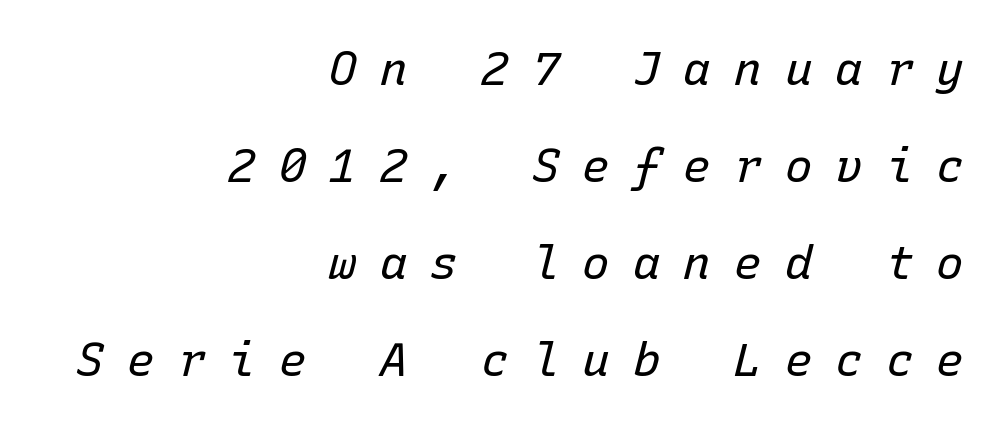
{"italic": "yes", "lean": "right", "slant_degrees": 15, "bold": "no", "weight": "regular", "width": "normal", "stroke_contrast": "low", "x_height": "medium", "monospaced": "yes", "underline": "no", "align": "right", "line_spacing": "loose", "line_spacing_ratio": 2.11, "letter_spacing": "wide", "letter_spacing_em": 0.5, "glyph_px": 46}
